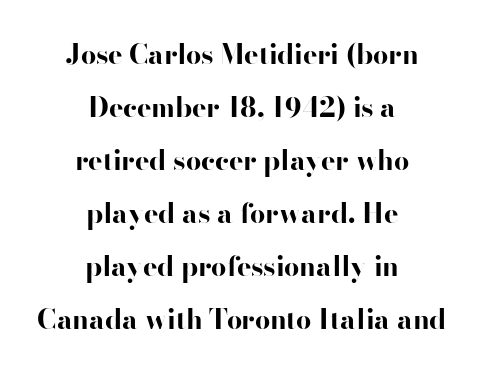
The image shows 27 px bold type, upright; set centered, loose line spacing (1.96x), normal letter spacing, not underlined.
